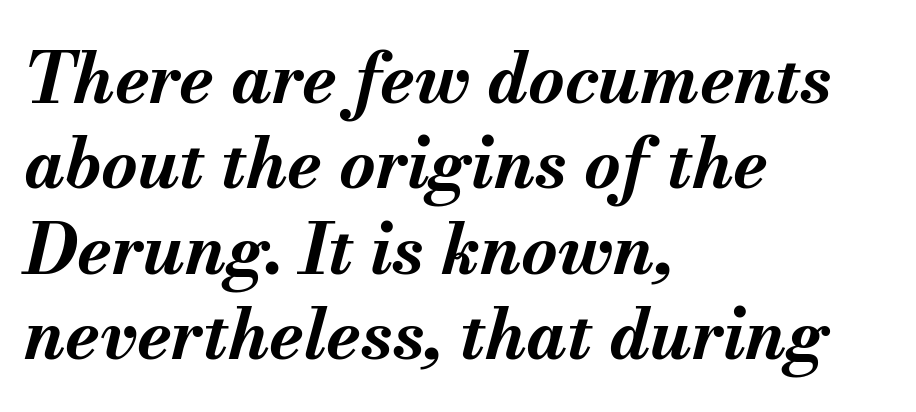
The image shows 70 px bold type, italic (leaning right); set left-aligned, line spacing 1.22x, normal letter spacing, not underlined; medium stroke contrast and a small x-height.
